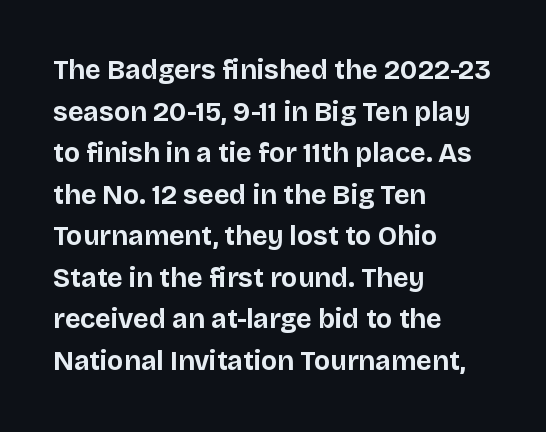
Q: Is the text bold? A: Yes.
Q: Is the text italic (slanted)? A: No, it is upright.
Q: Is the text underlined? A: No.
Q: How is the paragraph aligned? A: Left-aligned.
Q: Is the spacing between letters normal or unusually wide? A: Normal.
Q: Is the spacing between lines tight, normal or loose? A: Normal.
